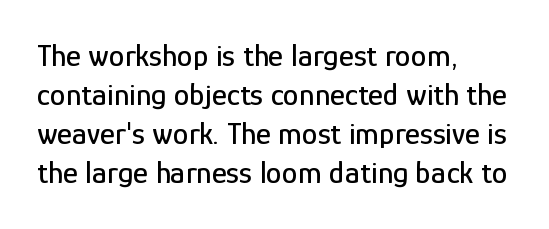
Q: Is the text italic (slanted)? A: No, it is upright.
Q: Is the typeface a serif or a sans-serif typeface? A: Sans-serif.
Q: Is the text underlined? A: No.
Q: How is the paragraph aligned? A: Left-aligned.
Q: Is the spacing between letters normal or unusually wide? A: Normal.
Q: Width (condensed, normal, or wide)? A: Condensed.
Q: Stroke contrast? A: Low.
Q: x-height? A: Medium.
Q: Monospaced? A: No.
